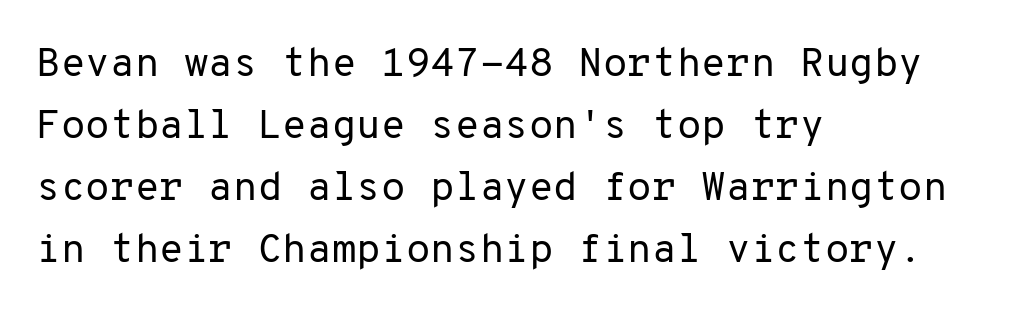
In terms of letterspacing, this is plain default setting. Spacing verdict: monospaced, one width for all characters. This sample uses an upright cut, with every glyph sitting square on the baseline. The strokes carry an ordinary text weight at most.
